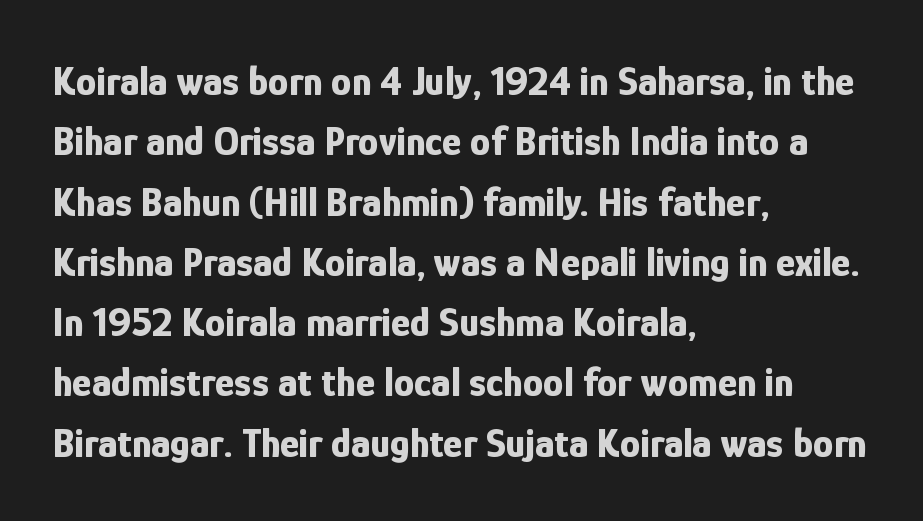
Q: Is the text bold? A: Yes.
Q: Is the text italic (slanted)? A: No, it is upright.
Q: Is the typeface a serif or a sans-serif typeface? A: Sans-serif.
Q: Is the text underlined? A: No.
Q: How is the paragraph aligned? A: Left-aligned.
Q: Is the spacing between letters normal or unusually wide? A: Normal.
Q: Is the spacing between lines tight, normal or loose? A: Normal.
Q: Width (condensed, normal, or wide)? A: Condensed.
Q: Stroke contrast? A: Low.
Q: x-height? A: Medium.
Q: Monospaced? A: No.
